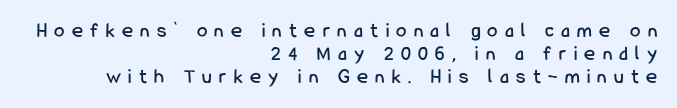
The image shows 21 px text type, upright; set right-aligned, tight line spacing (1.09x), unusually wide letter spacing (+0.35 em), not underlined.
